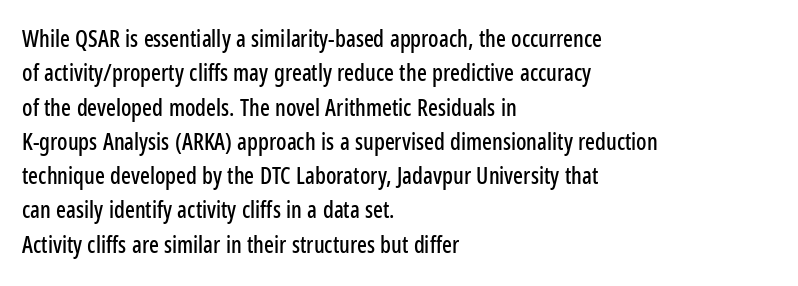
{"italic": "no", "underline": "no", "align": "left", "line_spacing": "normal", "line_spacing_ratio": 1.49, "letter_spacing": "normal", "letter_spacing_em": 0.0, "glyph_px": 23}
